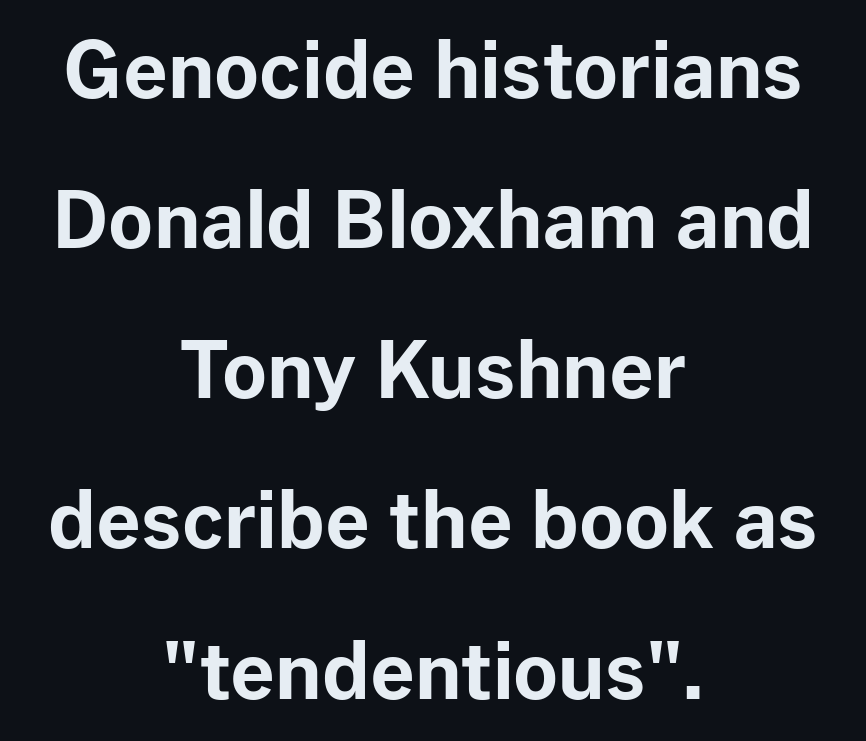
If you measured baseline to baseline, you'd find a long distance. Look at the tracking — it's just the regular setting, nothing added. The space beneath each line is pristine and unruled. The font family rendered here belongs to the sans-serif group. You could not count columns in this text — the font is proportionally spaced. The rendering positions every line midway between the sides.
